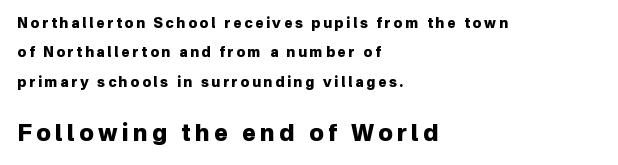
The image shows 23 px bold type, upright; set left-aligned, loose line spacing (2.09x), not underlined; the second (bottom) block is 1.64x larger.
